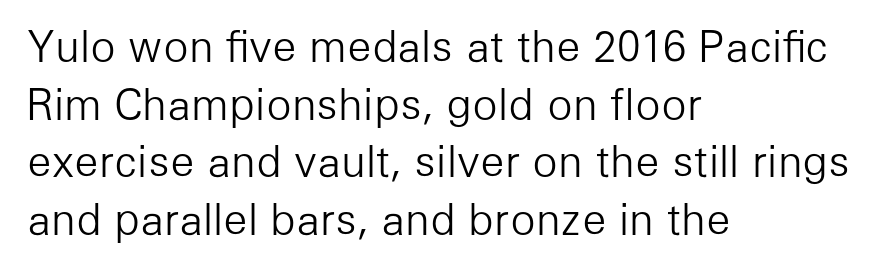
The image shows 42 px light sans-serif type, upright; set left-aligned, normal line spacing (1.37x), normal letter spacing, not underlined; low stroke contrast and a medium x-height.
